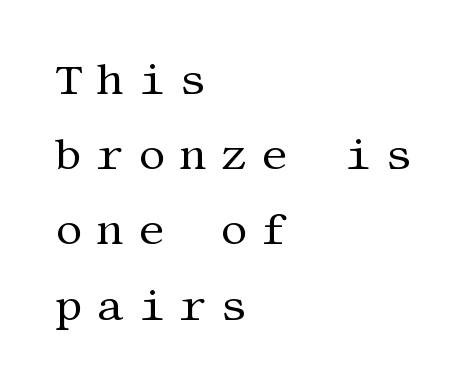
{"serif": "yes", "italic": "no", "bold": "no", "weight": "regular", "width": "normal", "stroke_contrast": "medium", "x_height": "large", "underline": "no", "align": "left", "line_spacing_ratio": 1.75, "letter_spacing": "wide", "letter_spacing_em": 0.32, "glyph_px": 43}
